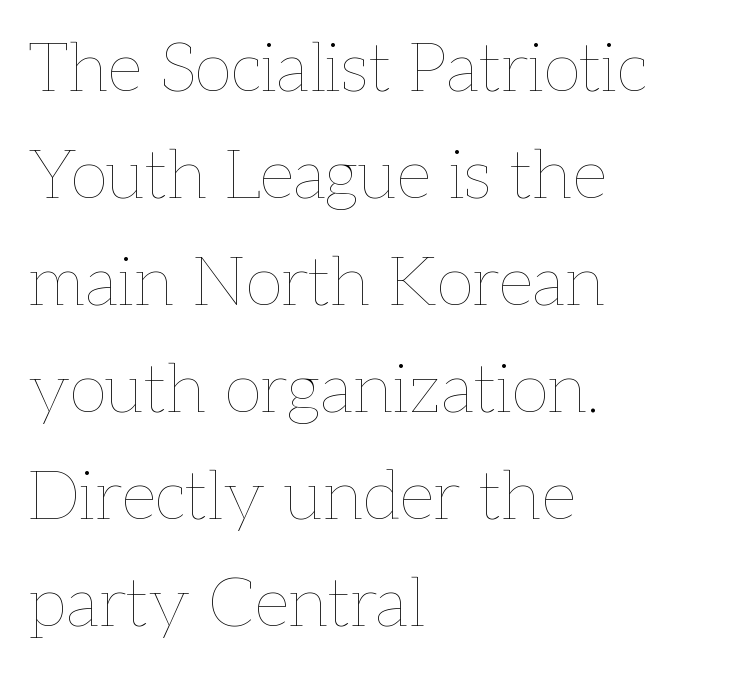
The image shows 69 px thin type, upright; set left-aligned, normal line spacing (1.55x), normal letter spacing, not underlined; low stroke contrast and a medium x-height.
